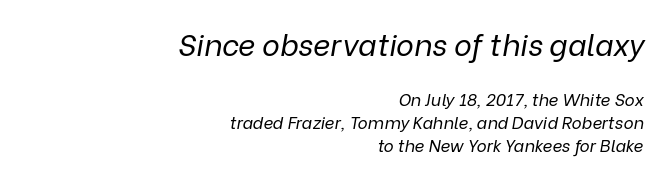
The image shows 30 px regular-weight type, italic (leaning right); set right-aligned, normal line spacing (1.36x), normal letter spacing, not underlined; the first (top) block is 1.76x larger; low stroke contrast and a medium x-height.
